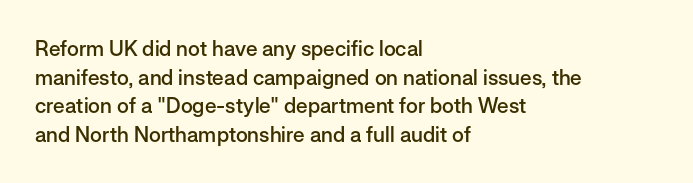
{"italic": "no", "bold": "semi", "underline": "no", "align": "left", "line_spacing": "normal", "line_spacing_ratio": 1.36, "letter_spacing": "normal", "letter_spacing_em": 0.0, "glyph_px": 21}
